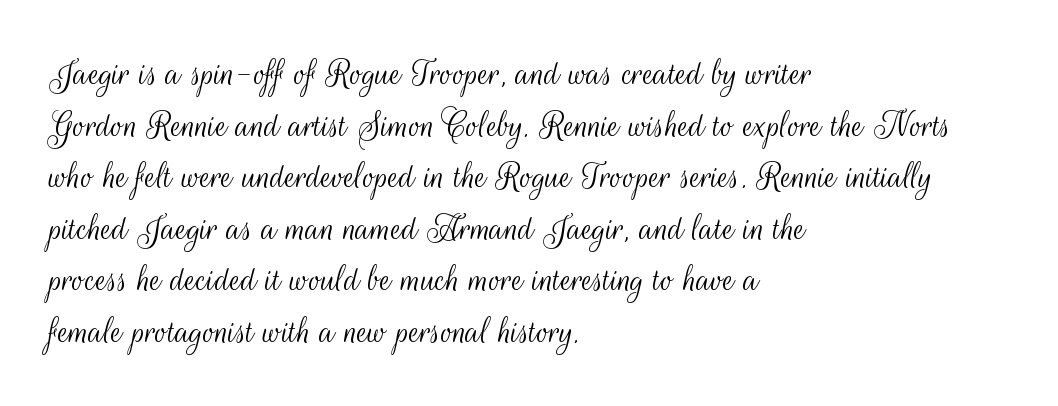
{"serif": "no", "bold": "no", "weight": "light", "width": "condensed", "stroke_contrast": "medium", "x_height": "small", "monospaced": "no", "underline": "no", "align": "left", "line_spacing": "normal", "line_spacing_ratio": 1.29, "letter_spacing": "normal", "letter_spacing_em": 0.0, "glyph_px": 40}
